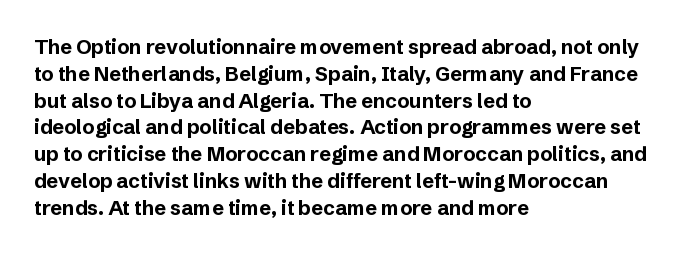
It's the straight-up-and-down kind of type. The letters sit at their default tracking, neither squeezed nor spread. Line starts are locked; line ends wander. This is heavy type, rendered in bold. Baseline-to-baseline distance is the conventional proportion of letter height.
